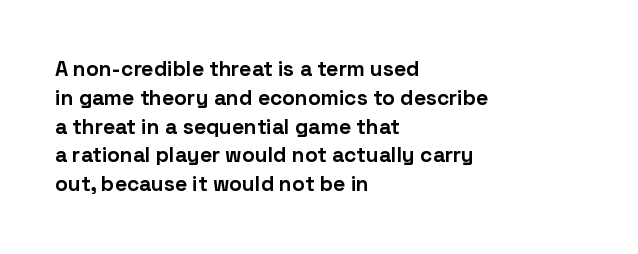
Q: Is the text bold? A: Yes.
Q: Is the text italic (slanted)? A: No, it is upright.
Q: Is the text underlined? A: No.
Q: How is the paragraph aligned? A: Left-aligned.
Q: Is the spacing between letters normal or unusually wide? A: Normal.
Q: Is the spacing between lines tight, normal or loose? A: Normal.
